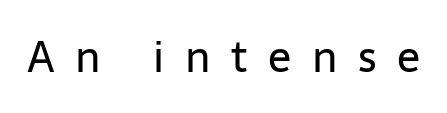
Think of a printed novel: that variable character pitch is what you see here. The text was rendered using a sans face with plain stroke endings. Observe the wide spacing: letters keep a clear distance from each other. Bare-footed words on every line.
